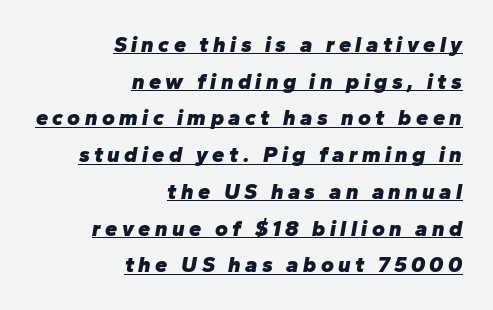
The image shows 22 px bold type, italic (leaning right); set right-aligned, normal line spacing (1.67x), unusually wide letter spacing (+0.2 em), underlined.
